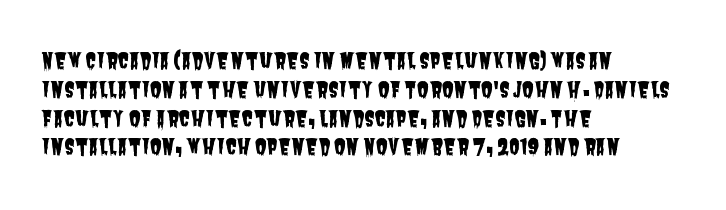
{"underline": "no", "align": "left", "line_spacing": "normal", "line_spacing_ratio": 1.37, "letter_spacing": "normal", "letter_spacing_em": 0.0, "glyph_px": 21}
